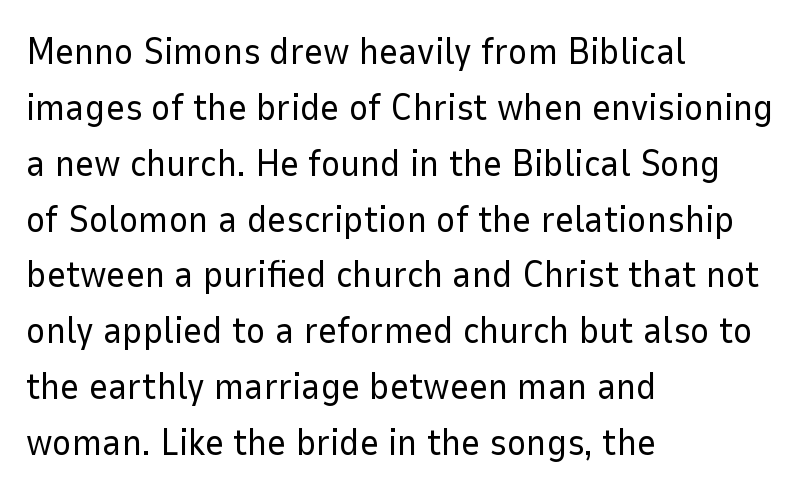
Q: Is the text bold? A: No.
Q: Is the text italic (slanted)? A: No, it is upright.
Q: Is the typeface a serif or a sans-serif typeface? A: Sans-serif.
Q: Is the text underlined? A: No.
Q: How is the paragraph aligned? A: Left-aligned.
Q: Is the spacing between letters normal or unusually wide? A: Normal.
Q: Is the spacing between lines tight, normal or loose? A: Normal.
Q: Width (condensed, normal, or wide)? A: Normal.
Q: Stroke contrast? A: Low.
Q: x-height? A: Medium.
Q: Monospaced? A: No.
